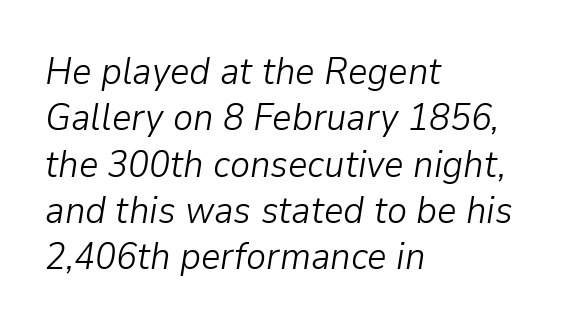
{"italic": "yes", "lean": "right", "slant_degrees": 9, "bold": "no", "weight": "light", "width": "normal", "stroke_contrast": "low", "x_height": "medium", "monospaced": "no", "underline": "no", "align": "left", "line_spacing_ratio": 1.22, "letter_spacing": "normal", "letter_spacing_em": 0.0, "glyph_px": 38}
